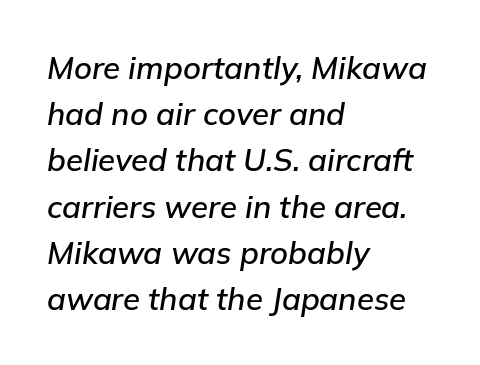
The image shows 31 px text type, italic (leaning right); set left-aligned, normal line spacing (1.49x), normal letter spacing, not underlined; low stroke contrast and a medium x-height.
